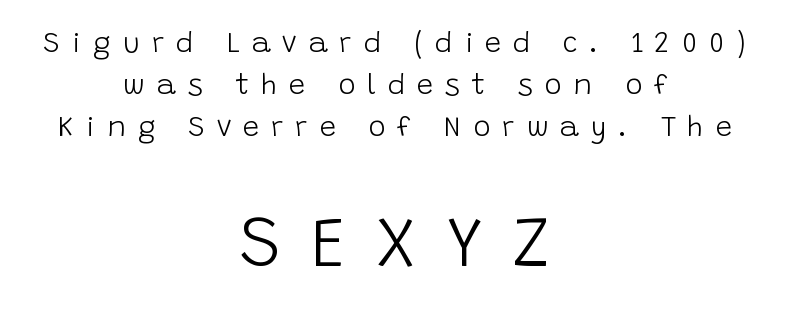
{"serif": "no", "italic": "no", "bold": "no", "weight": "light", "width": "normal", "stroke_contrast": "low", "x_height": "large", "monospaced": "no", "underline": "no", "align": "center", "line_spacing": "normal", "line_spacing_ratio": 1.44, "letter_spacing": "wide", "letter_spacing_em": 0.41, "larger_block": "second", "size_ratio": 2.48, "glyph_px": 72}
